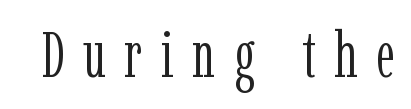
Q: Is the text bold? A: No.
Q: Is the text italic (slanted)? A: No, it is upright.
Q: Is the typeface a serif or a sans-serif typeface? A: Serif.
Q: Is the text underlined? A: No.
Q: Is the spacing between letters normal or unusually wide? A: Unusually wide.
Q: Width (condensed, normal, or wide)? A: Condensed.
Q: Stroke contrast? A: Low.
Q: x-height? A: Medium.
Q: Monospaced? A: No.
